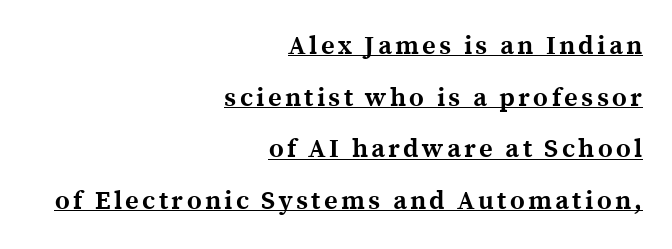
Q: Is the text bold? A: Yes.
Q: Is the text italic (slanted)? A: No, it is upright.
Q: Is the text underlined? A: Yes.
Q: How is the paragraph aligned? A: Right-aligned.
Q: Is the spacing between lines tight, normal or loose? A: Loose.
